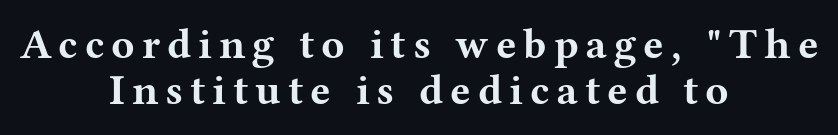
{"serif": "yes", "italic": "no", "bold": "yes", "weight": "bold", "width": "wide", "stroke_contrast": "medium", "x_height": "medium", "monospaced": "no", "underline": "no", "align": "center", "line_spacing": "tight", "line_spacing_ratio": 1.08, "glyph_px": 43}
